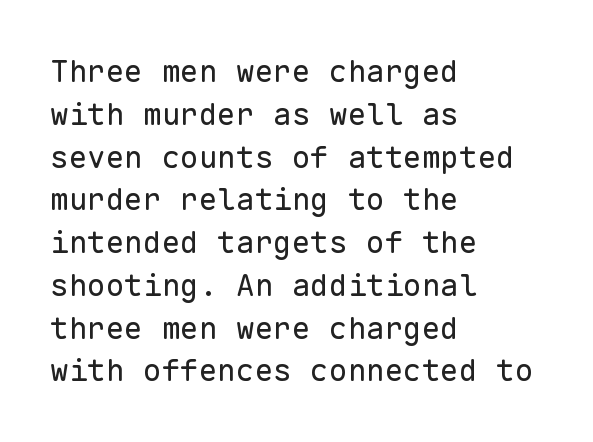
The image shows 31 px regular-weight sans-serif type, upright, monospaced; set left-aligned, normal line spacing (1.38x), normal letter spacing, not underlined; low stroke contrast and a medium x-height.
